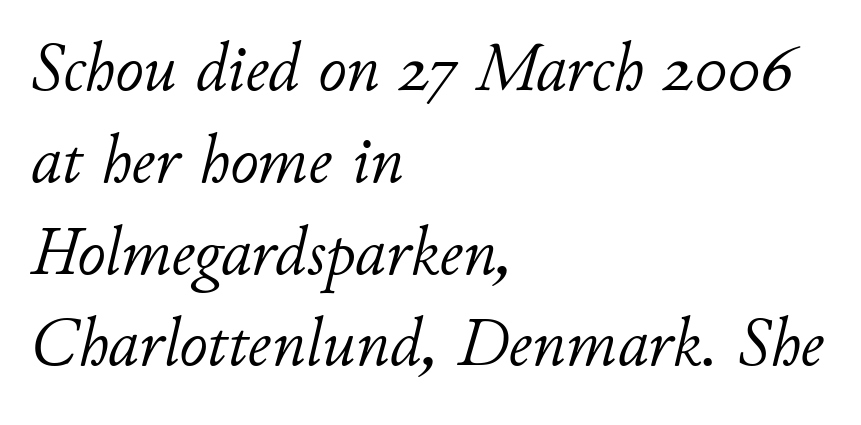
{"italic": "yes", "lean": "right", "slant_degrees": 11, "bold": "no", "weight": "light", "width": "normal", "stroke_contrast": "low", "x_height": "small", "monospaced": "no", "underline": "no", "align": "left", "line_spacing": "normal", "line_spacing_ratio": 1.33, "letter_spacing": "normal", "letter_spacing_em": 0.0, "glyph_px": 69}
